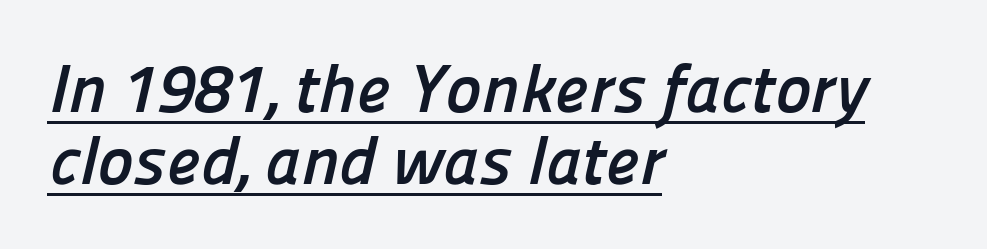
{"serif": "no", "bold": "yes", "weight": "semibold", "width": "normal", "stroke_contrast": "low", "x_height": "medium", "monospaced": "no", "underline": "yes", "align": "left", "line_spacing": "tight", "line_spacing_ratio": 1.06, "letter_spacing": "normal", "letter_spacing_em": 0.0, "glyph_px": 68}
